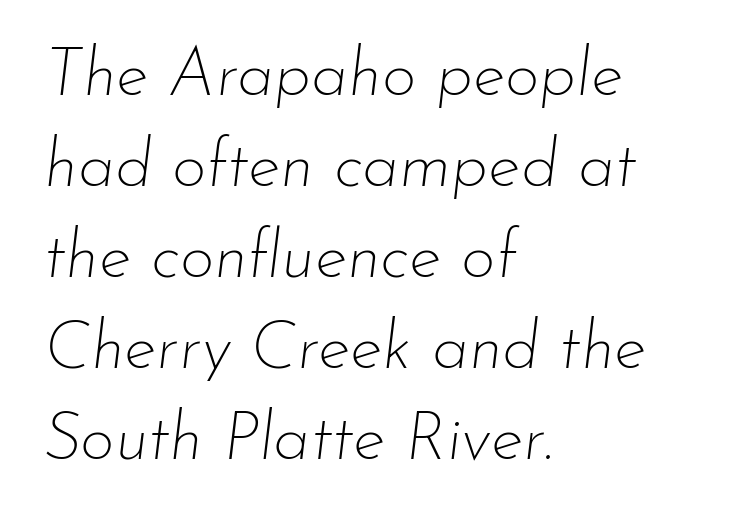
Q: Is the text bold? A: No.
Q: Is the text italic (slanted)? A: Yes, it leans right by about 7 degrees.
Q: Is the text underlined? A: No.
Q: How is the paragraph aligned? A: Left-aligned.
Q: Is the spacing between letters normal or unusually wide? A: Normal.
Q: Is the spacing between lines tight, normal or loose? A: Normal.
Q: Width (condensed, normal, or wide)? A: Normal.
Q: Stroke contrast? A: Low.
Q: x-height? A: Small.
Q: Monospaced? A: No.
